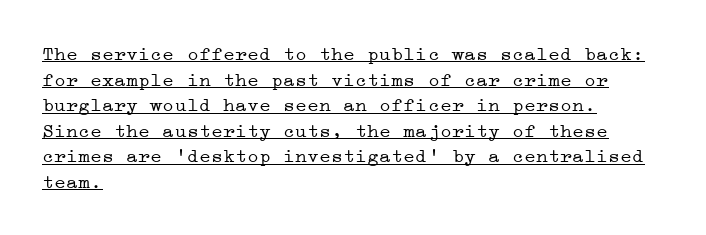
{"italic": "no", "bold": "no", "underline": "yes", "align": "left", "line_spacing": "normal", "line_spacing_ratio": 1.28, "letter_spacing": "normal", "letter_spacing_em": 0.0, "glyph_px": 20}
